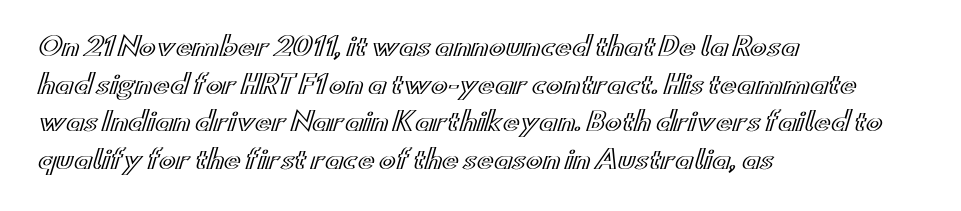
Q: Is the text italic (slanted)? A: Yes.
Q: Is the text underlined? A: No.
Q: How is the paragraph aligned? A: Left-aligned.
Q: Is the spacing between letters normal or unusually wide? A: Normal.
Q: Is the spacing between lines tight, normal or loose? A: Normal.
